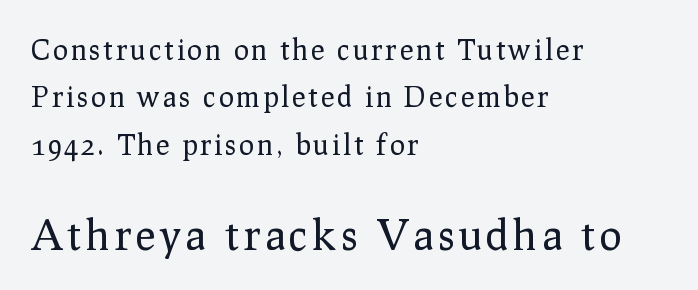
Q: Is the text bold? A: No.
Q: Is the text italic (slanted)? A: No, it is upright.
Q: Is the typeface a serif or a sans-serif typeface? A: Serif.
Q: Is the text underlined? A: No.
Q: How is the paragraph aligned? A: Left-aligned.
Q: Is the spacing between lines tight, normal or loose? A: Normal.
Q: Which block of text is set in a larger size, the first (top) or the second (bottom)? A: The second (bottom) one.
Q: Width (condensed, normal, or wide)? A: Normal.
Q: Stroke contrast? A: Low.
Q: x-height? A: Medium.
Q: Monospaced? A: No.
